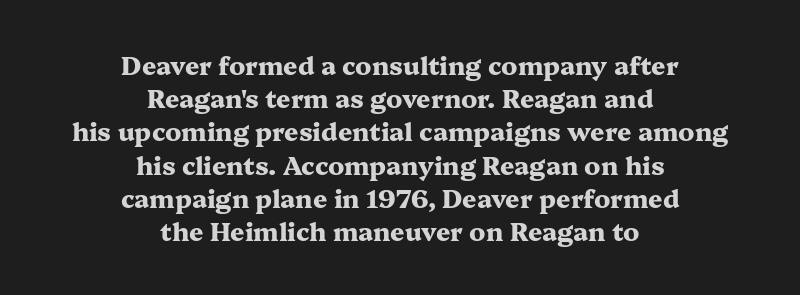
{"italic": "no", "bold": "yes", "underline": "no", "align": "center", "line_spacing": "normal", "line_spacing_ratio": 1.33, "letter_spacing": "normal", "letter_spacing_em": 0.0, "glyph_px": 25}
